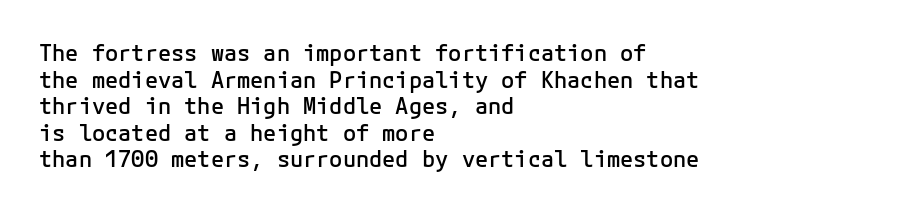
No word sits above an underline. The setting favours the left margin, as ordinary paragraphs usually do. This is the in-between weight designers call semibold or demi. This is the regular roman posture of the typeface. Observe the ordinary spacing: letters are neighbours, not strangers.
